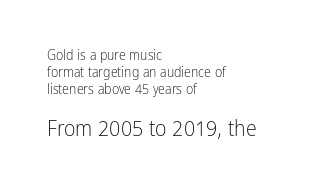
The gap between lines stays unmarked. These lines keep a tight, regular rhythm from letter to letter. Larger block? The one below; the one above is distinctly smaller. Horizontal alignment here is leftward, the default for most running prose. The lettering holds an erect, upright posture throughout. The strokes are not fattened; the text isn't bold.
